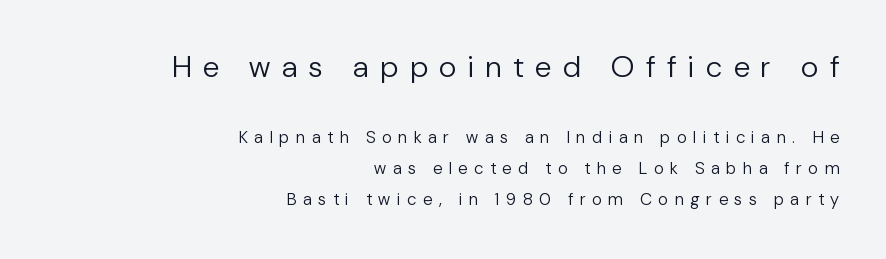
The image shows 30 px regular-weight sans-serif type, upright; set right-aligned, line spacing 1.83x, unusually wide letter spacing (+0.4 em), not underlined; the first (top) block is 1.76x larger; low stroke contrast and a medium x-height.
